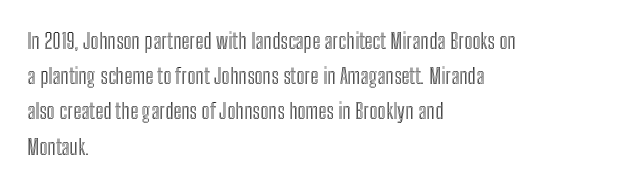
{"italic": "no", "underline": "no", "align": "left", "line_spacing": "normal", "line_spacing_ratio": 1.6, "letter_spacing": "normal", "letter_spacing_em": 0.0, "glyph_px": 22}
